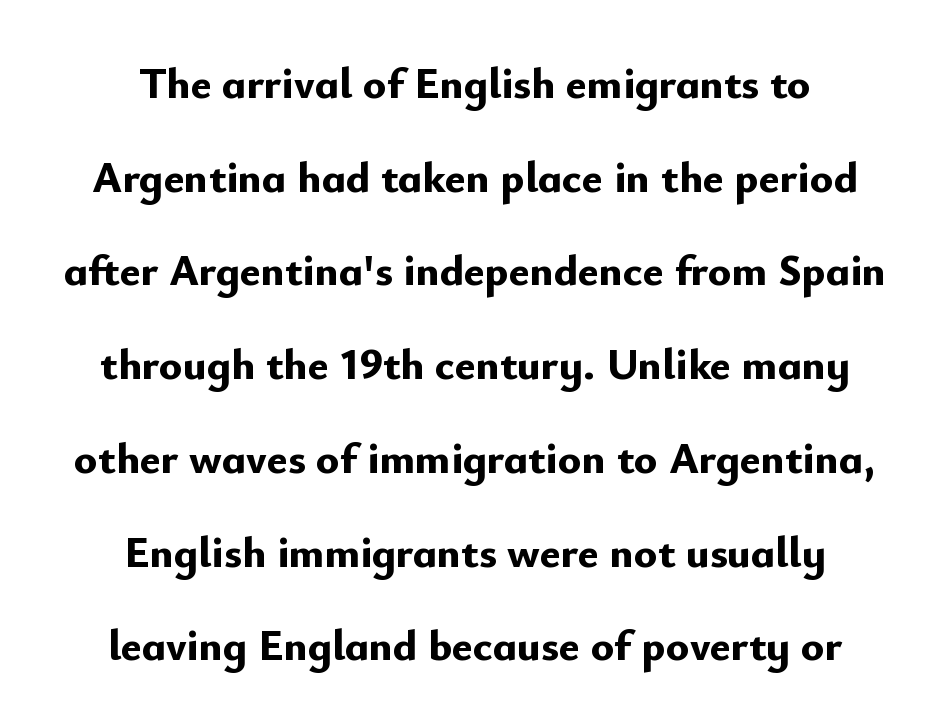
{"serif": "no", "italic": "no", "bold": "yes", "weight": "bold", "width": "normal", "stroke_contrast": "low", "x_height": "small", "monospaced": "no", "underline": "no", "align": "center", "line_spacing": "loose", "line_spacing_ratio": 2.13, "letter_spacing": "normal", "letter_spacing_em": 0.0, "glyph_px": 44}
